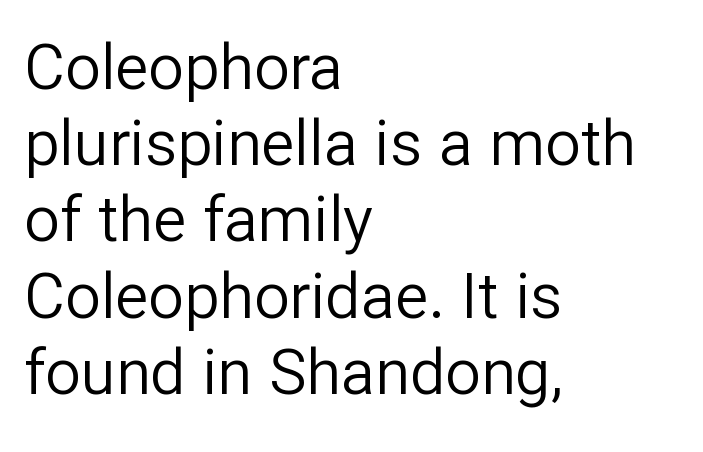
{"serif": "no", "italic": "no", "bold": "no", "weight": "regular", "width": "normal", "stroke_contrast": "low", "x_height": "medium", "monospaced": "no", "underline": "no", "align": "left", "line_spacing_ratio": 1.21, "letter_spacing": "normal", "letter_spacing_em": 0.0, "glyph_px": 63}
